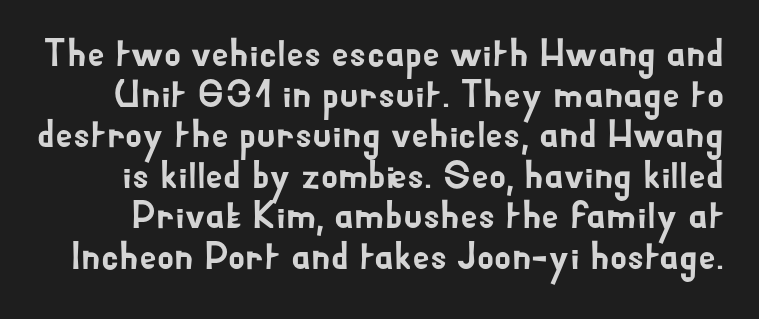
Decoration check: the copy has no underline. The letters stand upright; this is a roman face. Varying glyph widths throughout — classic text-font behaviour. The text was rendered using a sans face with plain stroke endings.
